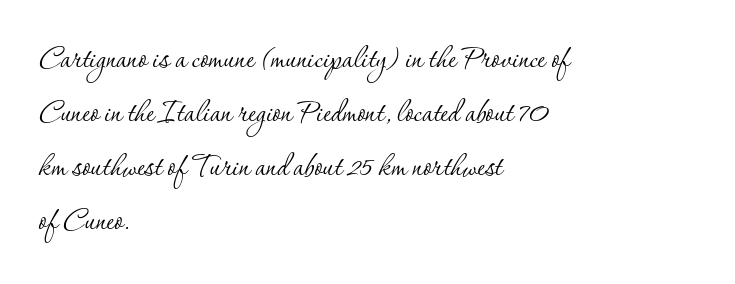
Note the varied advance widths — an 'i' is clearly narrower than an 'm'. The lines sit at an ordinary, default distance from one another. Is the letter spacing exaggerated? No — it looks like the ordinary default. The rendering anchors every line to the left-hand side.
